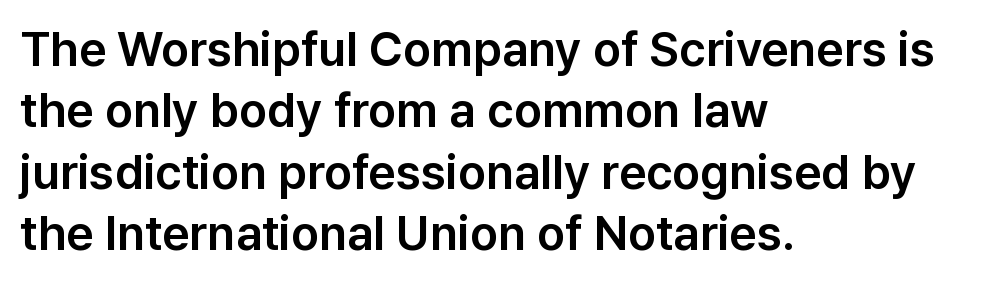
The image shows 48 px sans-serif type, upright; set left-aligned, normal line spacing (1.28x), normal letter spacing, not underlined; low stroke contrast and a medium x-height.
